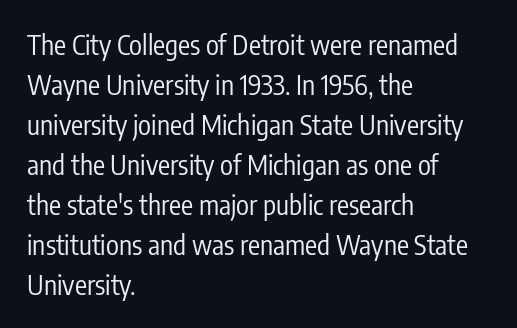
{"italic": "no", "bold": "no", "underline": "no", "align": "left", "line_spacing": "normal", "line_spacing_ratio": 1.48, "letter_spacing": "normal", "letter_spacing_em": 0.0, "glyph_px": 27}
